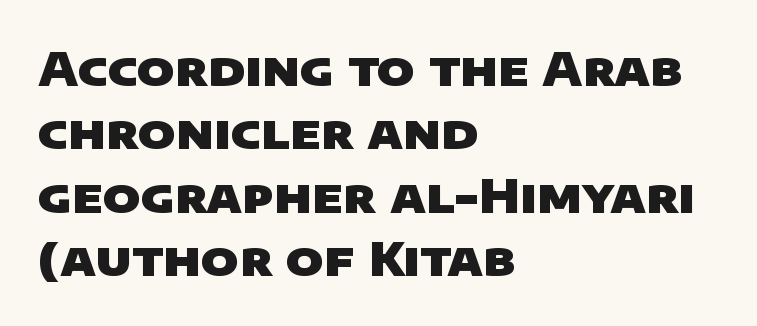
{"serif": "no", "bold": "yes", "weight": "heavy", "width": "wide", "stroke_contrast": "low", "x_height": "large", "monospaced": "no", "underline": "no", "align": "left", "line_spacing": "normal", "line_spacing_ratio": 1.38, "letter_spacing": "normal", "letter_spacing_em": 0.0, "glyph_px": 46}
